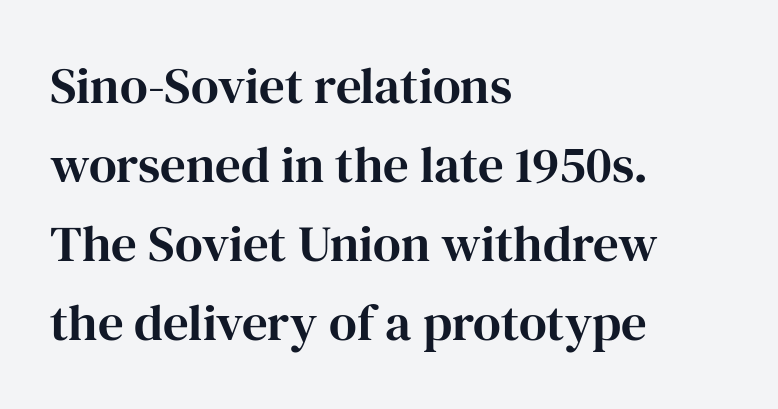
Q: Is the text italic (slanted)? A: No, it is upright.
Q: Is the typeface a serif or a sans-serif typeface? A: Serif.
Q: Is the text underlined? A: No.
Q: How is the paragraph aligned? A: Left-aligned.
Q: Is the spacing between letters normal or unusually wide? A: Normal.
Q: Is the spacing between lines tight, normal or loose? A: Normal.
Q: Width (condensed, normal, or wide)? A: Normal.
Q: Stroke contrast? A: High.
Q: x-height? A: Medium.
Q: Monospaced? A: No.
